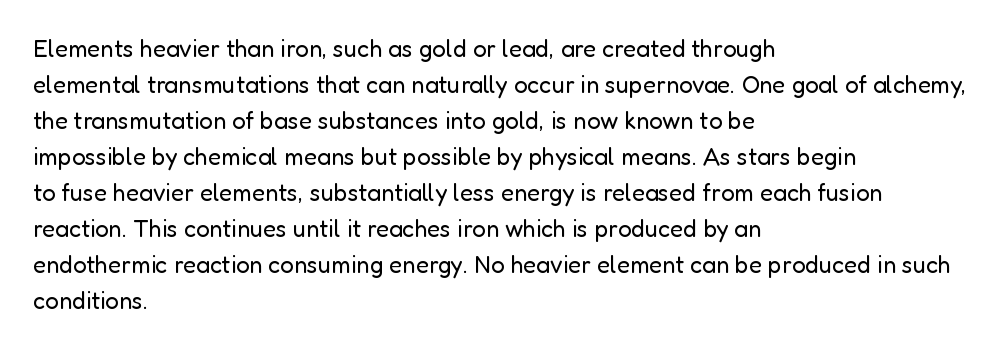
{"italic": "no", "bold": "no", "underline": "no", "align": "left", "line_spacing": "normal", "line_spacing_ratio": 1.5, "letter_spacing": "normal", "letter_spacing_em": 0.0, "glyph_px": 24}
